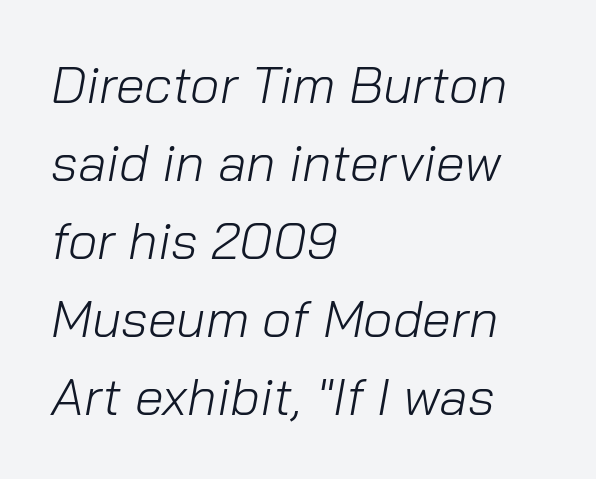
The image shows 52 px light type, italic (leaning right); set left-aligned, normal line spacing (1.5x), normal letter spacing, not underlined; low stroke contrast and a medium x-height.
